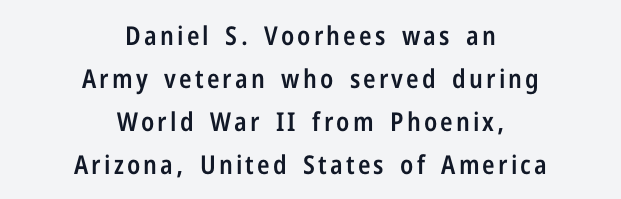
{"italic": "no", "bold": "semi", "underline": "no", "align": "center", "line_spacing": "normal", "line_spacing_ratio": 1.65, "glyph_px": 26}
